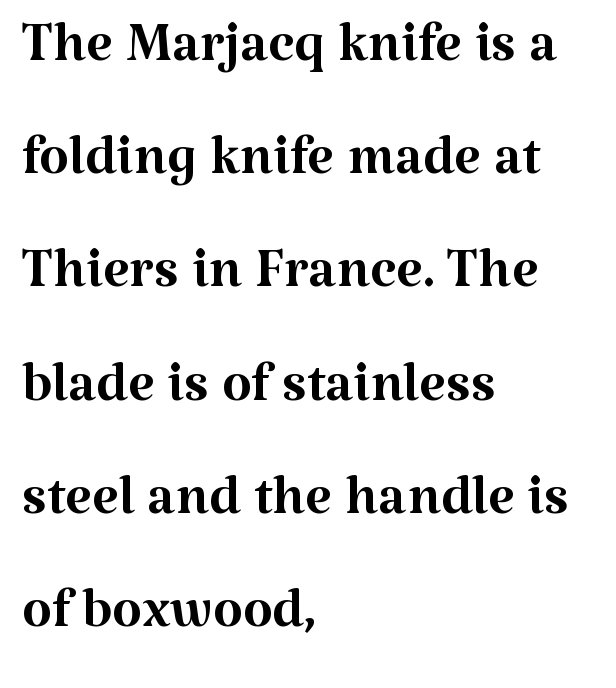
Q: Is the text bold? A: No.
Q: Is the text italic (slanted)? A: No, it is upright.
Q: Is the typeface a serif or a sans-serif typeface? A: Serif.
Q: Is the text underlined? A: No.
Q: How is the paragraph aligned? A: Left-aligned.
Q: Is the spacing between letters normal or unusually wide? A: Normal.
Q: Is the spacing between lines tight, normal or loose? A: Normal.
Q: Width (condensed, normal, or wide)? A: Normal.
Q: Stroke contrast? A: Medium.
Q: x-height? A: Medium.
Q: Monospaced? A: No.
